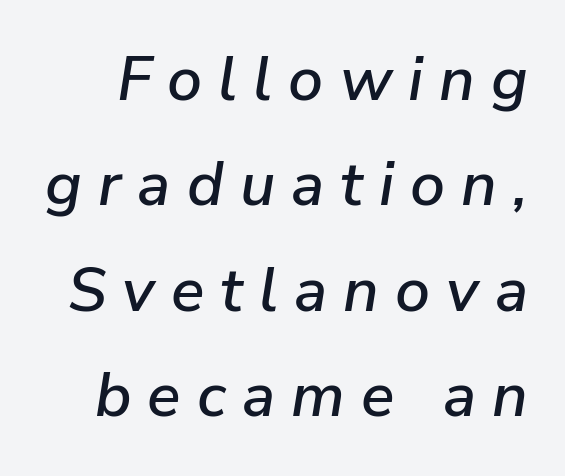
{"italic": "yes", "lean": "right", "slant_degrees": 9, "width": "normal", "stroke_contrast": "low", "x_height": "medium", "monospaced": "no", "underline": "no", "line_spacing": "normal", "line_spacing_ratio": 1.7, "letter_spacing": "wide", "letter_spacing_em": 0.26, "glyph_px": 62}
